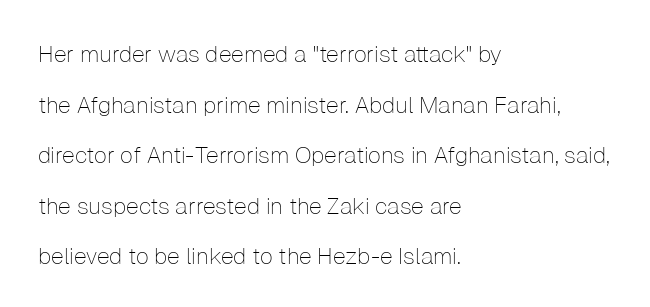
The image shows 23 px text type, upright; set left-aligned, loose line spacing (2.2x), normal letter spacing, not underlined.
